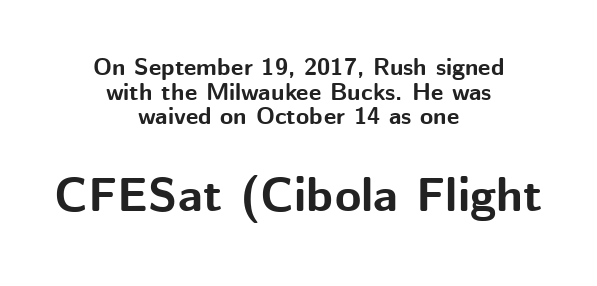
The image shows 48 px bold sans-serif type, upright; set centered, tight line spacing (1.03x), normal letter spacing, not underlined; the second (bottom) block is 2.0x larger; medium stroke contrast and a medium x-height.
